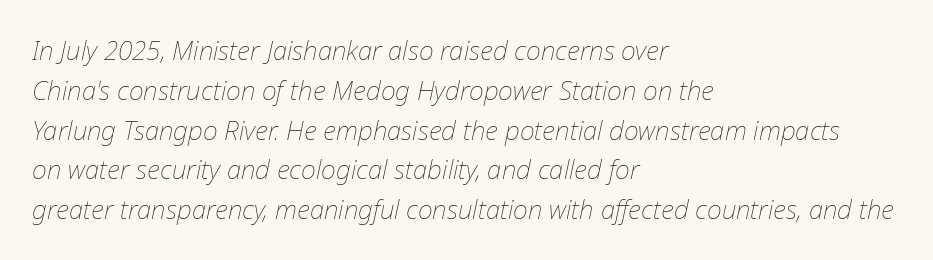
Q: Is the text bold? A: No.
Q: Is the text italic (slanted)? A: Yes, it leans right by about 12 degrees.
Q: Is the text underlined? A: No.
Q: How is the paragraph aligned? A: Left-aligned.
Q: Is the spacing between letters normal or unusually wide? A: Normal.
Q: Is the spacing between lines tight, normal or loose? A: Normal.
